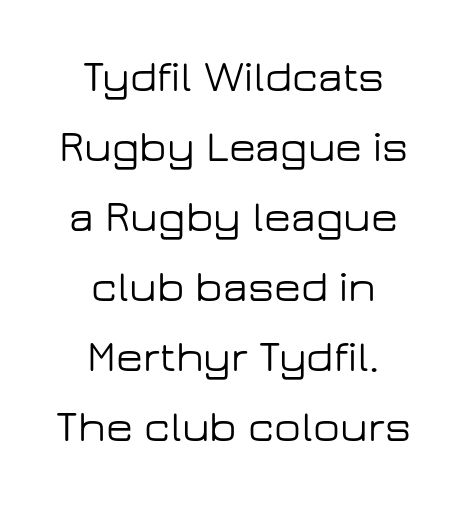
{"serif": "no", "italic": "no", "width": "wide", "stroke_contrast": "low", "x_height": "medium", "monospaced": "no", "underline": "no", "align": "center", "line_spacing": "normal", "line_spacing_ratio": 1.59, "letter_spacing": "normal", "letter_spacing_em": 0.0, "glyph_px": 44}
